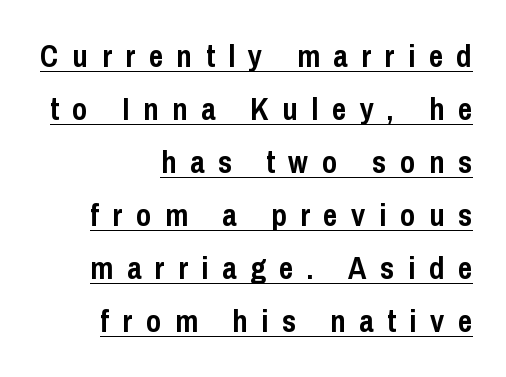
The image shows 31 px semibold, condensed sans-serif type, upright; set right-aligned, line spacing 1.71x, unusually wide letter spacing (+0.44 em), underlined; low stroke contrast and a medium x-height.
